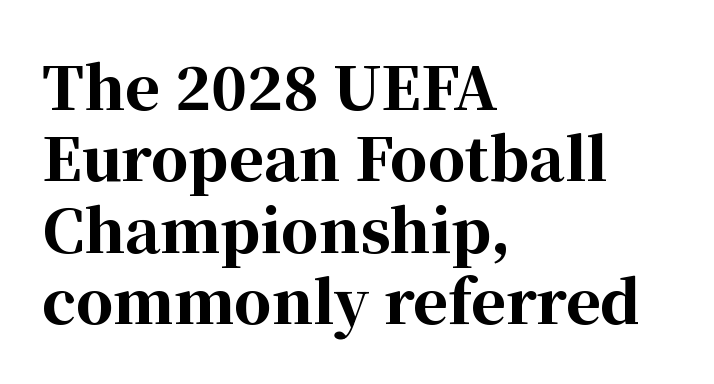
Think of a printed novel: that variable character pitch is what you see here. Plenty of ink on the page — the face is bold. Students, note that the glyphs here touch the page at normal intervals. One-word summary of the alignment: left. Italic? Not at all — the glyphs are vertical. Is this a sans? No — the strokes have serifs.
